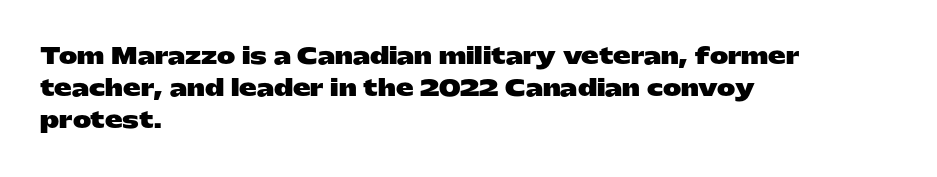
The image shows 22 px bold type, upright; set left-aligned, normal line spacing (1.46x), normal letter spacing, not underlined.
